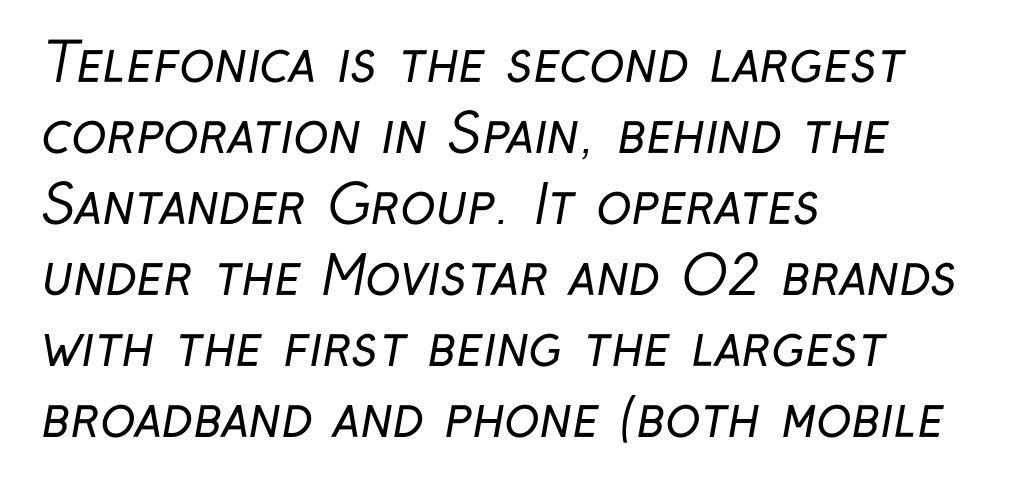
Q: Is the text bold? A: No.
Q: Is the typeface a serif or a sans-serif typeface? A: Sans-serif.
Q: Is the text underlined? A: No.
Q: How is the paragraph aligned? A: Left-aligned.
Q: Is the spacing between letters normal or unusually wide? A: Normal.
Q: Is the spacing between lines tight, normal or loose? A: Normal.
Q: Width (condensed, normal, or wide)? A: Condensed.
Q: Stroke contrast? A: Low.
Q: x-height? A: Medium.
Q: Monospaced? A: No.
